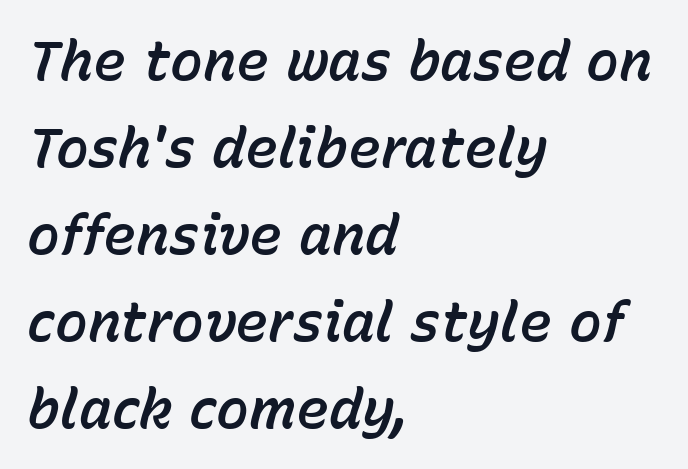
The image shows 55 px text type, italic (leaning right); set left-aligned, normal line spacing (1.58x), normal letter spacing, not underlined; low stroke contrast and a medium x-height.
